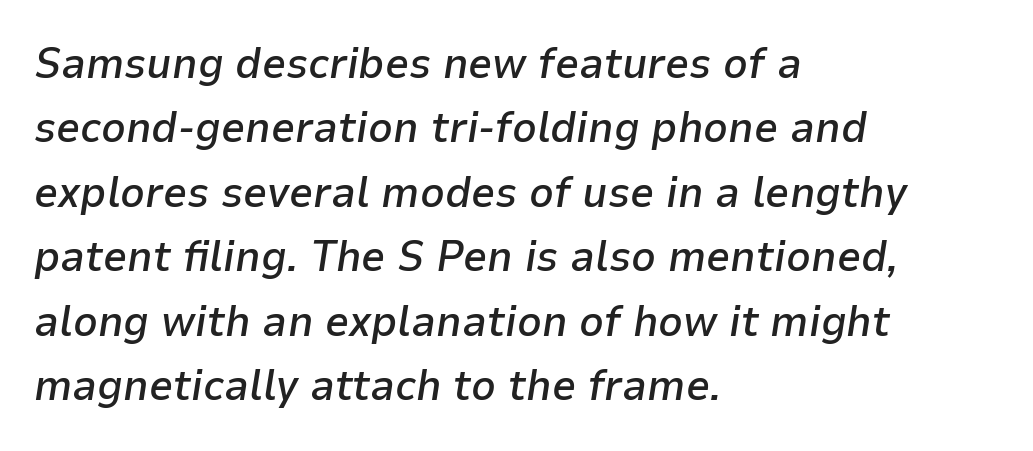
{"italic": "yes", "lean": "right", "slant_degrees": 9, "bold": "semi", "weight": "semibold", "width": "normal", "stroke_contrast": "low", "x_height": "medium", "monospaced": "no", "underline": "no", "align": "left", "line_spacing": "normal", "line_spacing_ratio": 1.5, "letter_spacing": "normal", "letter_spacing_em": 0.0, "glyph_px": 43}
